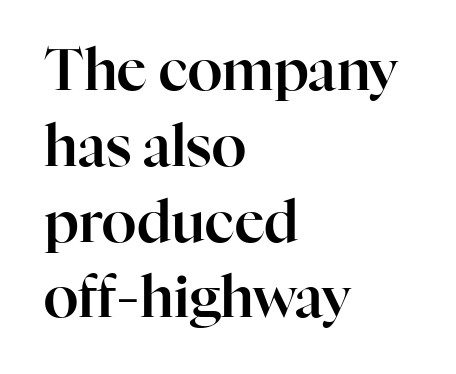
{"serif": "yes", "italic": "no", "width": "normal", "stroke_contrast": "high", "x_height": "medium", "monospaced": "no", "underline": "no", "align": "left", "line_spacing": "normal", "line_spacing_ratio": 1.33, "letter_spacing": "normal", "letter_spacing_em": 0.0, "glyph_px": 57}
